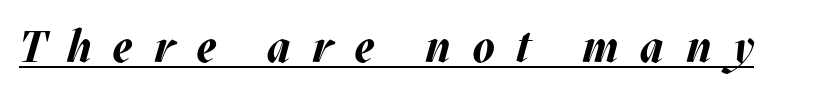
Q: Is the text bold? A: Yes.
Q: Is the text italic (slanted)? A: Yes, it leans right by about 17 degrees.
Q: Is the text underlined? A: Yes.
Q: Is the spacing between letters normal or unusually wide? A: Unusually wide.
Q: Width (condensed, normal, or wide)? A: Normal.
Q: Stroke contrast? A: Medium.
Q: x-height? A: Large.
Q: Monospaced? A: No.
